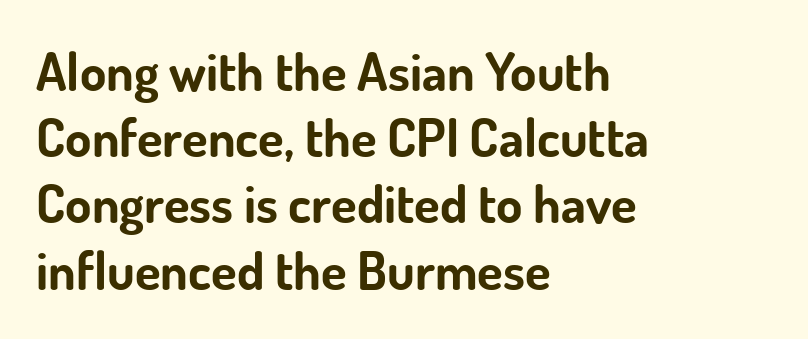
The image shows 53 px bold sans-serif type, upright; set left-aligned, normal line spacing (1.25x), normal letter spacing, not underlined; low stroke contrast and a small x-height.
